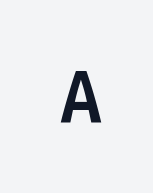
{"serif": "no", "italic": "no", "bold": "semi", "weight": "semibold", "width": "normal", "stroke_contrast": "low", "x_height": "medium", "monospaced": "yes", "underline": "no", "letter_spacing": "normal", "letter_spacing_em": 0.0, "glyph_px": 75}
